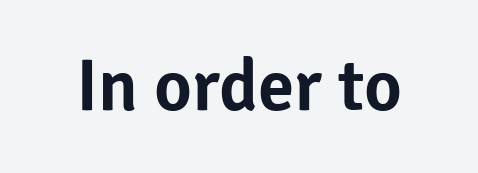
The image shows 73 px sans-serif type, upright; set normal letter spacing, not underlined; low stroke contrast and a medium x-height.
